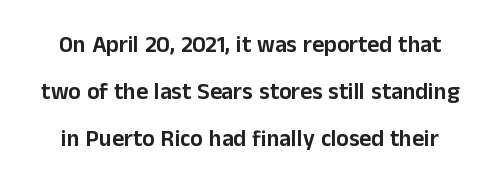
The image shows 23 px text type, upright; set loose line spacing (2.04x), normal letter spacing, not underlined.
